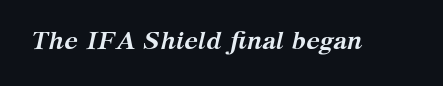
{"italic": "yes", "lean": "right", "slant_degrees": 12, "bold": "yes", "underline": "no", "letter_spacing": "normal", "letter_spacing_em": 0.0, "glyph_px": 25}
